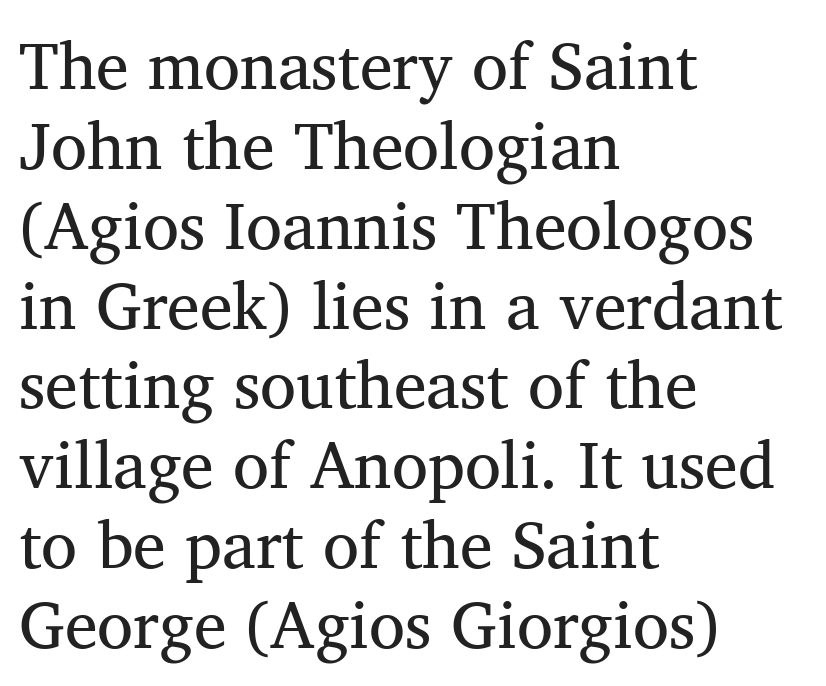
A serif font was chosen for this passage. Notice how the passage keeps a crisp vertical edge on the left only. Varying glyph widths throughout — classic text-font behaviour. Stroke thickness stays within the range of a standard reading face or lighter.
